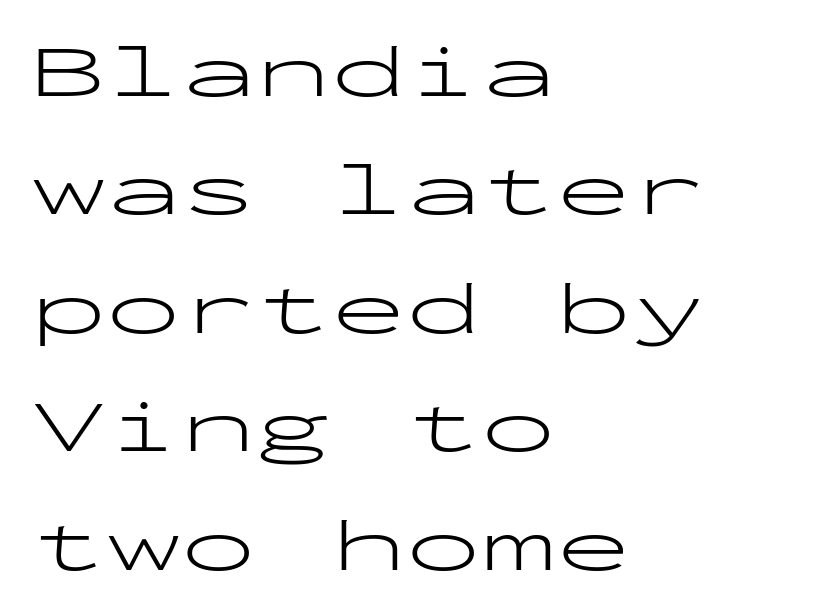
The image shows 75 px light, wide sans-serif type, upright, monospaced; set left-aligned, normal line spacing (1.58x), normal letter spacing, not underlined; low stroke contrast and a medium x-height.
